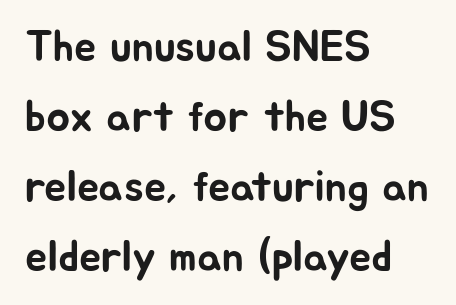
Glance below the letters and you will spot only blank space. A typesetter would call this proportional, since set widths differ per character. Interline gaps are of average width in this sample. Layout note: lines flush left.
